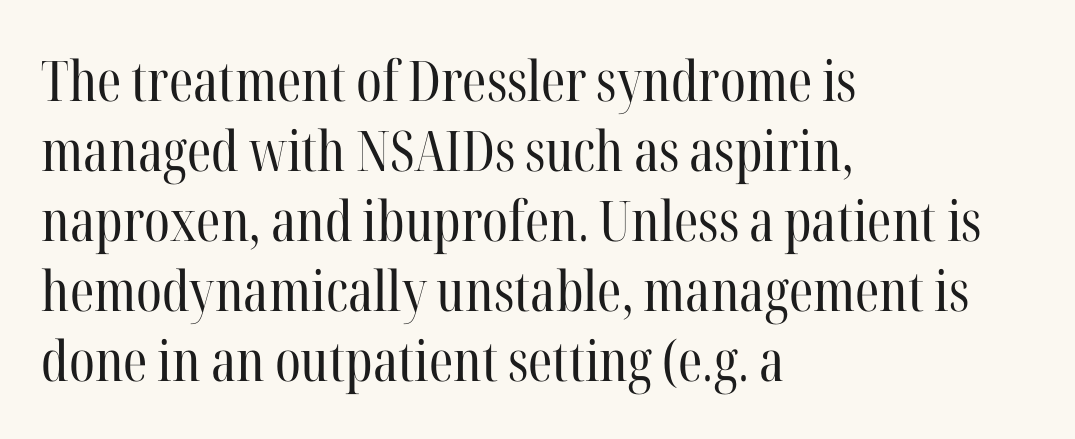
Nobody drew a line under any word here. Characters remain perfectly vertical along every line. Compared with a centered layout, this one pins lines to the left instead. The face used here is seriffed, in the tradition of book romans. Counters stay open thanks to moderate or lighter strokes. You could not count columns in this text — the font is proportionally spaced.
